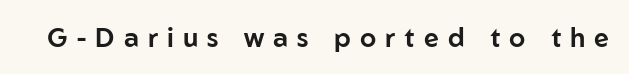
The axis of the letterforms is exactly vertical. Plain, unruled lines of type. The tracking jumps out immediately: characters are airy and widely separated.
